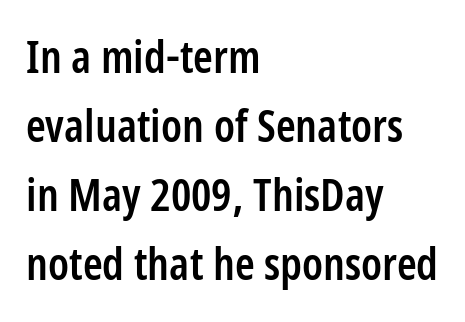
The image shows 45 px semibold, condensed sans-serif type, upright; set left-aligned, normal line spacing (1.53x), normal letter spacing, not underlined; low stroke contrast and a medium x-height.
